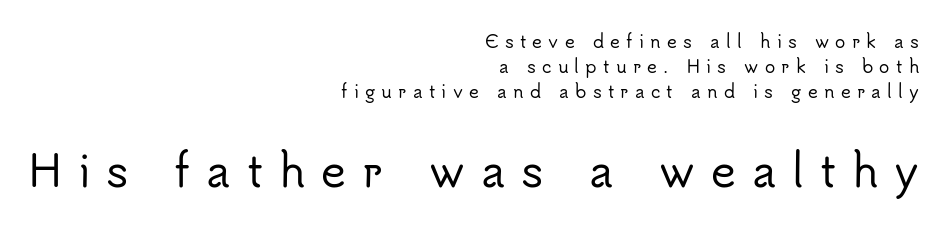
{"serif": "no", "italic": "no", "width": "normal", "stroke_contrast": "low", "x_height": "small", "monospaced": "no", "underline": "no", "align": "right", "line_spacing": "normal", "line_spacing_ratio": 1.46, "letter_spacing": "wide", "letter_spacing_em": 0.37, "larger_block": "second", "size_ratio": 2.53, "glyph_px": 43}
